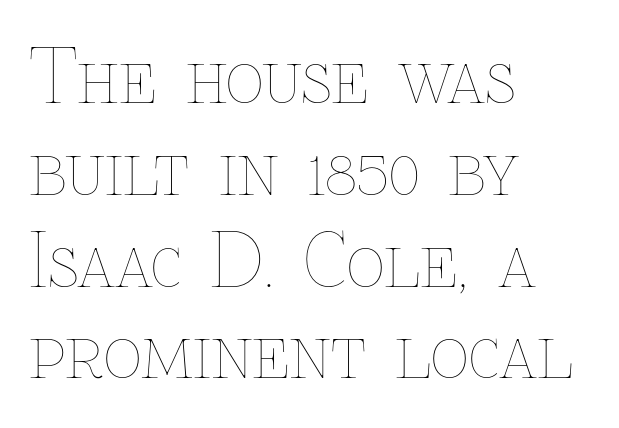
If you drew a ruler down the left edge, every line would touch it. Any mark beneath the type? The region is blank. Short note: letters normally spaced. Stroke thickness stays within the range of a standard reading face or lighter. Unlike italic type, these characters show no tilt at all.
